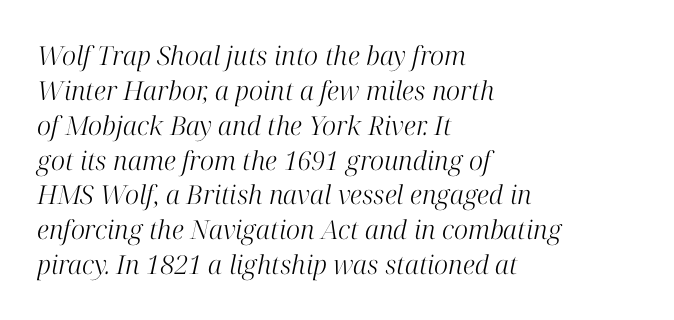
The image shows 26 px text type, italic (leaning right); set left-aligned, normal line spacing (1.34x), normal letter spacing, not underlined.
